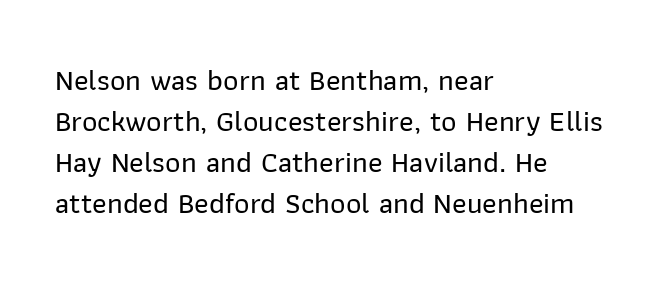
Glance below the letters and you will spot only blank space. The letterforms sit shoulder to shoulder at normal distance. Short and long lines alike share a common starting point at left. The glyphs in this specimen are sans serif.
